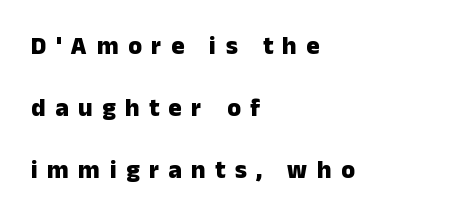
{"italic": "no", "bold": "yes", "underline": "no", "align": "left", "line_spacing": "loose", "line_spacing_ratio": 2.48, "letter_spacing": "wide", "letter_spacing_em": 0.38, "glyph_px": 25}
